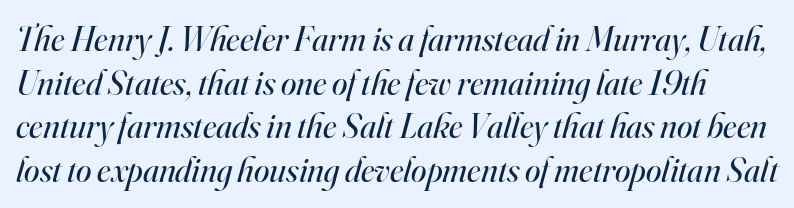
The image shows 35 px regular-weight serif type, italic (leaning right); set normal line spacing (1.25x), normal letter spacing, not underlined; high stroke contrast and a small x-height.
